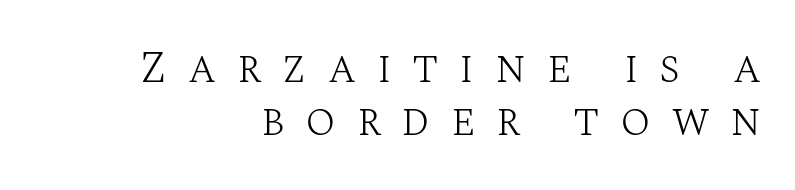
Q: Is the text bold? A: No.
Q: Is the text italic (slanted)? A: No, it is upright.
Q: Is the typeface a serif or a sans-serif typeface? A: Serif.
Q: Is the text underlined? A: No.
Q: How is the paragraph aligned? A: Right-aligned.
Q: Is the spacing between letters normal or unusually wide? A: Unusually wide.
Q: Width (condensed, normal, or wide)? A: Normal.
Q: Stroke contrast? A: Medium.
Q: x-height? A: Large.
Q: Monospaced? A: No.
